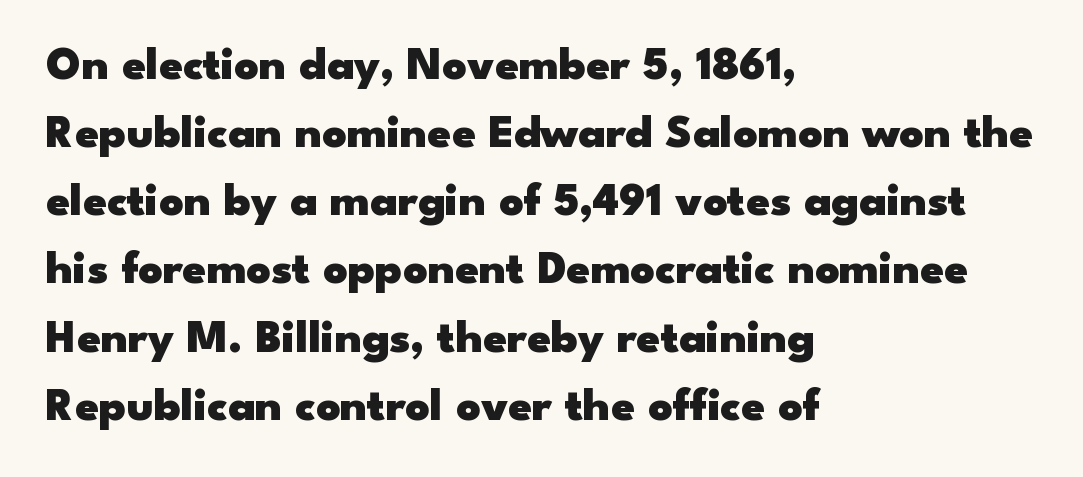
Notice how the passage keeps a crisp vertical edge on the left only. Serifs: no, the terminals of the letterforms are clean. Do the characters align in a grid? No, the font is proportional. Underline: absent. This sample uses plain, unmodified letter spacing. The letters stand straight up with perfectly vertical stems.
